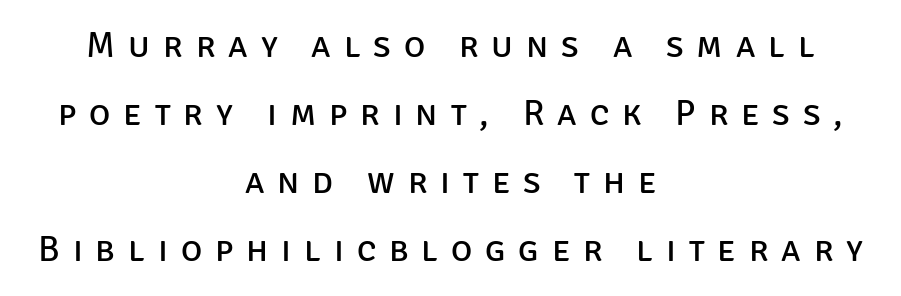
This sample is center-justified, so both line endings float freely. Just letters on the line, the space beneath them empty. Is the type heavy? It reads as light-to-regular instead. A typesetter would call this heavily tracked-out type.
